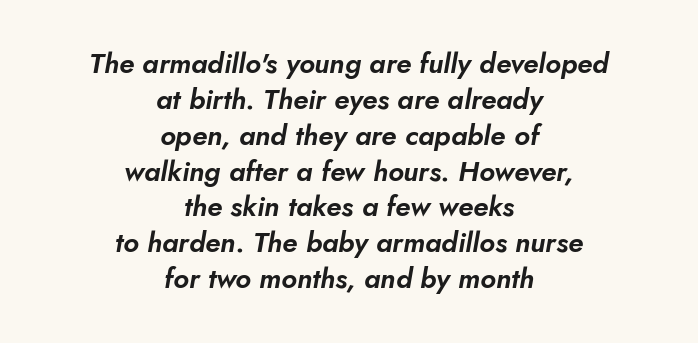
Rows of type keep a routine distance in the vertical direction. This sample uses an oblique cut, with every glyph tilted off the vertical. Is this a fixed-width face? No — the glyphs have proportional, varying widths. The face used here is rendered with its standard letterfit. A student would call this center alignment; a typographer would say set centered.
